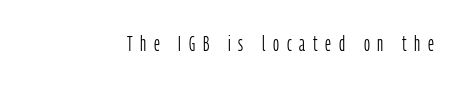
{"italic": "no", "bold": "no", "underline": "no", "letter_spacing": "wide", "letter_spacing_em": 0.37, "glyph_px": 21}
